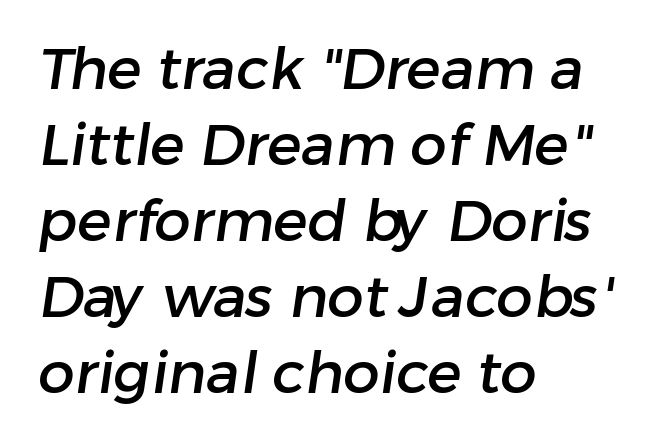
The image shows 58 px sans-serif type; set left-aligned, normal line spacing (1.31x), normal letter spacing, not underlined; low stroke contrast and a medium x-height.
